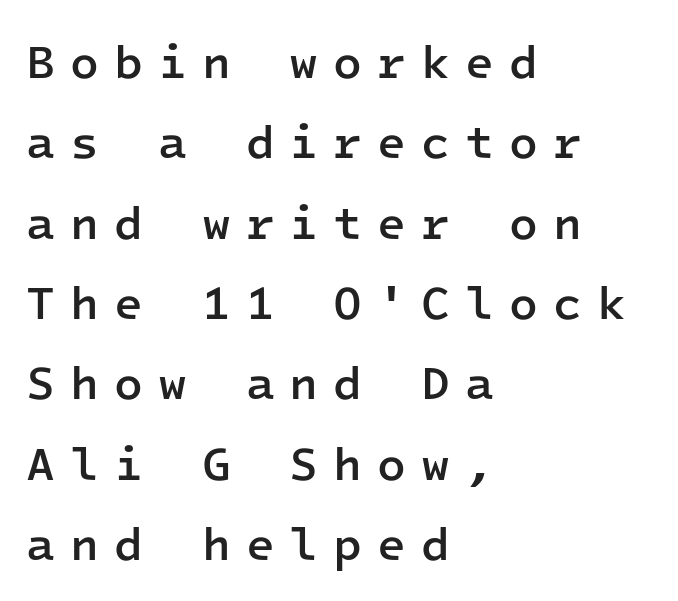
Q: Is the text bold? A: Semi-bold.
Q: Is the text italic (slanted)? A: No, it is upright.
Q: Is the typeface a serif or a sans-serif typeface? A: Sans-serif.
Q: Is the text underlined? A: No.
Q: How is the paragraph aligned? A: Left-aligned.
Q: Is the spacing between letters normal or unusually wide? A: Unusually wide.
Q: Width (condensed, normal, or wide)? A: Normal.
Q: Stroke contrast? A: Low.
Q: x-height? A: Medium.
Q: Monospaced? A: Yes.
